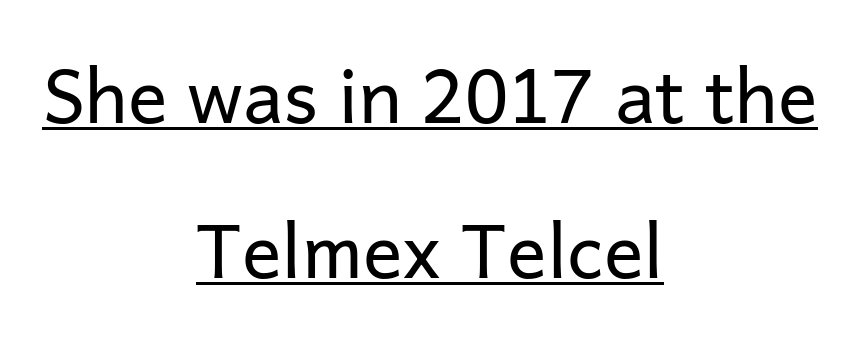
The image shows 74 px regular-weight sans-serif type, upright; set centered, loose line spacing (2.1x), normal letter spacing, underlined; low stroke contrast and a medium x-height.
